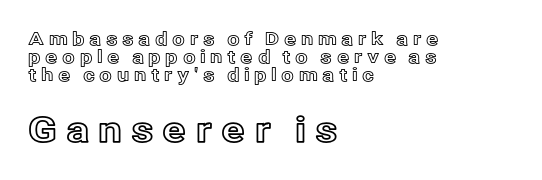
Q: Is the text italic (slanted)? A: No, it is upright.
Q: Is the text underlined? A: No.
Q: How is the paragraph aligned? A: Left-aligned.
Q: Is the spacing between letters normal or unusually wide? A: Unusually wide.
Q: Is the spacing between lines tight, normal or loose? A: Tight.
Q: Which block of text is set in a larger size, the first (top) or the second (bottom)? A: The second (bottom) one.
Q: Width (condensed, normal, or wide)? A: Normal.
Q: x-height? A: Medium.
Q: Monospaced? A: No.
